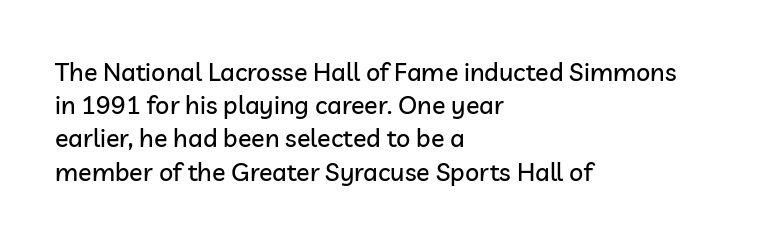
{"italic": "no", "underline": "no", "align": "left", "line_spacing": "normal", "line_spacing_ratio": 1.33, "letter_spacing": "normal", "letter_spacing_em": 0.0, "glyph_px": 25}
